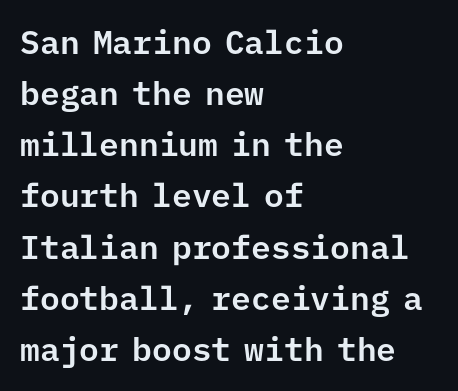
Students, observe: this is what conventionally led text looks like. Fixed-width glyphs throughout — classic coding-font behaviour. What stands out about the letter spacing? Nothing — it is the standard amount. Letters rest on an invisible, unmarked baseline.
